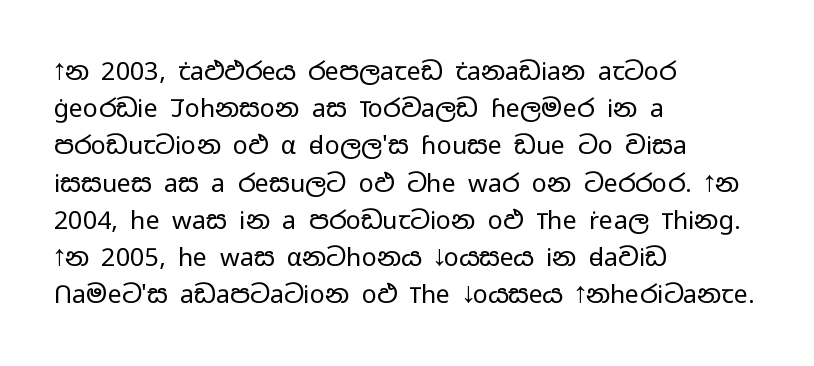
Each new line begins a customary step beneath the previous one. In CSS terms this would be text-align: left. Every character sits straight up, as roman type does. Inter-character spacing is left at the font's built-in metrics.
